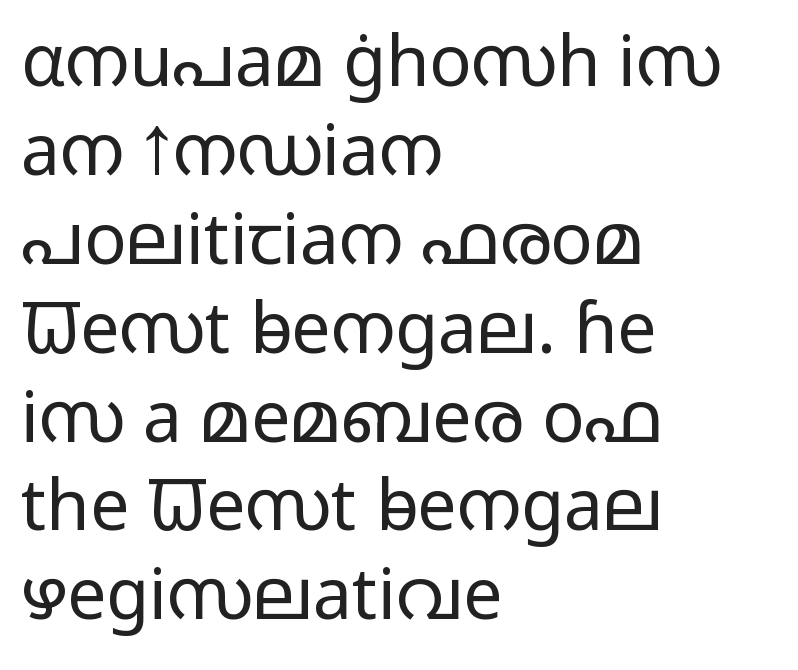
Q: Is the text bold? A: No.
Q: Is the text italic (slanted)? A: No, it is upright.
Q: Is the typeface a serif or a sans-serif typeface? A: Sans-serif.
Q: Is the text underlined? A: No.
Q: How is the paragraph aligned? A: Left-aligned.
Q: Is the spacing between letters normal or unusually wide? A: Normal.
Q: Is the spacing between lines tight, normal or loose? A: Normal.
Q: Width (condensed, normal, or wide)? A: Wide.
Q: Stroke contrast? A: Low.
Q: x-height? A: Medium.
Q: Monospaced? A: No.
